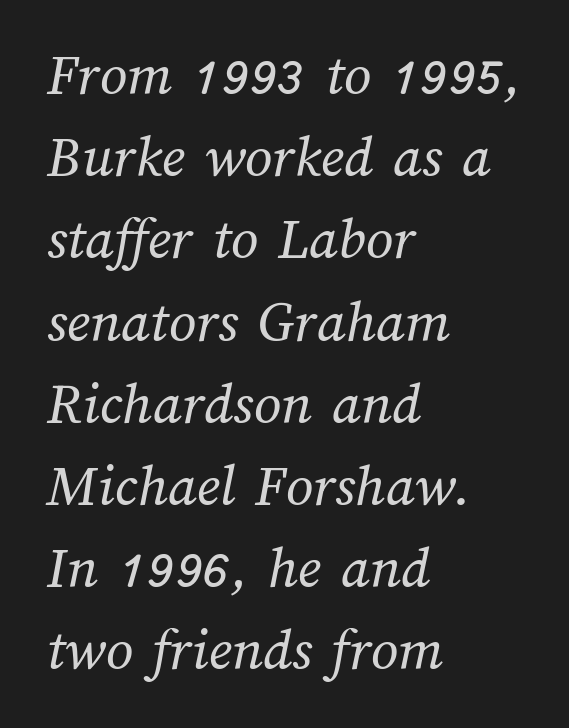
{"bold": "no", "weight": "regular", "width": "normal", "stroke_contrast": "medium", "x_height": "medium", "monospaced": "no", "underline": "no", "align": "left", "line_spacing": "normal", "line_spacing_ratio": 1.37, "letter_spacing": "normal", "letter_spacing_em": 0.0, "glyph_px": 60}
